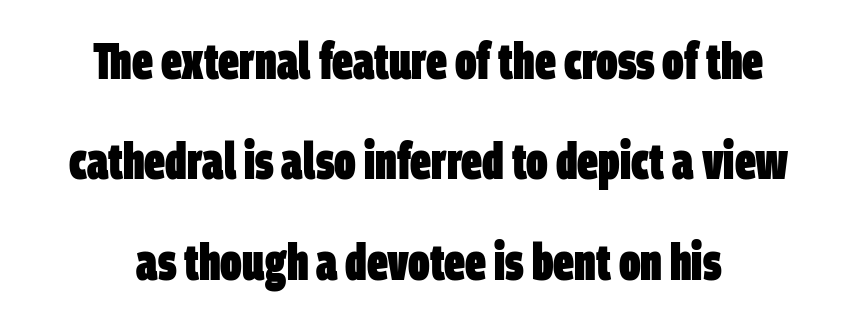
{"serif": "no", "bold": "yes", "weight": "heavy", "width": "condensed", "stroke_contrast": "low", "x_height": "large", "monospaced": "no", "underline": "no", "align": "center", "line_spacing": "loose", "line_spacing_ratio": 1.93, "letter_spacing": "normal", "letter_spacing_em": 0.0, "glyph_px": 52}
